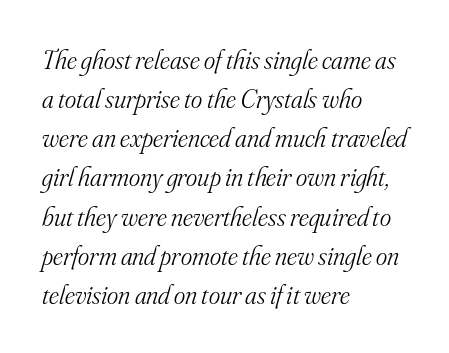
Q: Is the text bold? A: No.
Q: Is the text italic (slanted)? A: Yes, it leans right by about 16 degrees.
Q: Is the text underlined? A: No.
Q: How is the paragraph aligned? A: Left-aligned.
Q: Is the spacing between letters normal or unusually wide? A: Normal.
Q: Is the spacing between lines tight, normal or loose? A: Normal.
